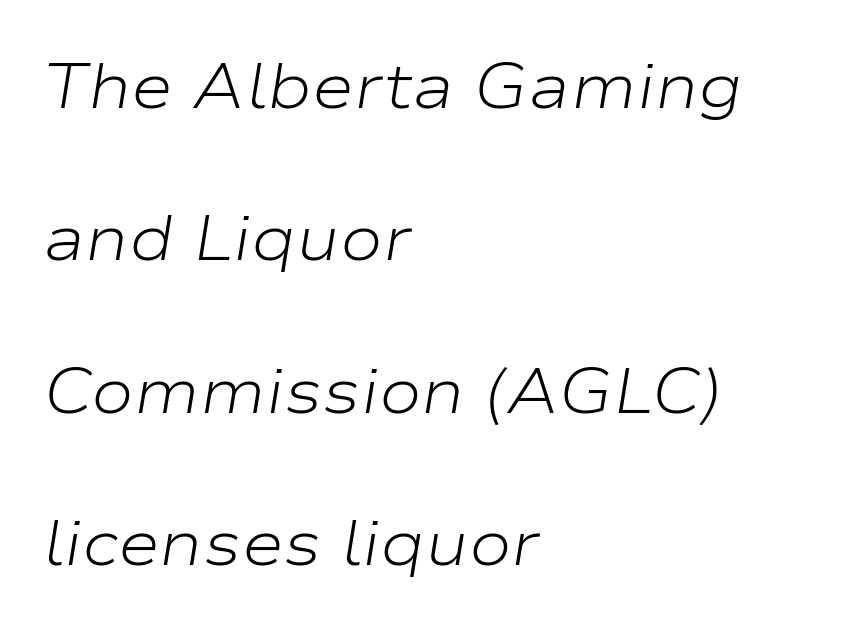
The image shows 64 px light, wide type, italic (leaning right); set left-aligned, loose line spacing (2.38x), normal letter spacing, not underlined; low stroke contrast and a medium x-height.
